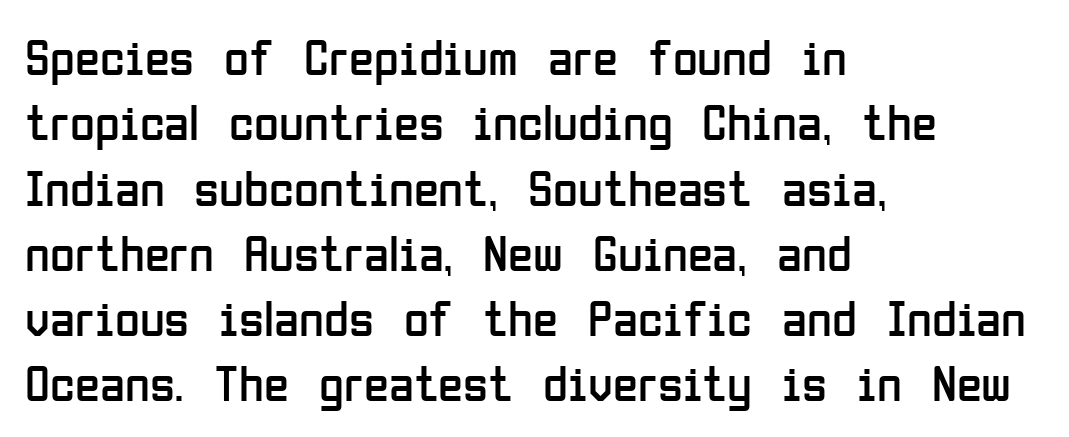
The designer went with a sans here, leaving each stem footless. When letters stand straight like this, we call the style roman or upright. The font sits on the lighter half of the weight spectrum, regular included. The foot of each line stays bare and open. Regular leading.
